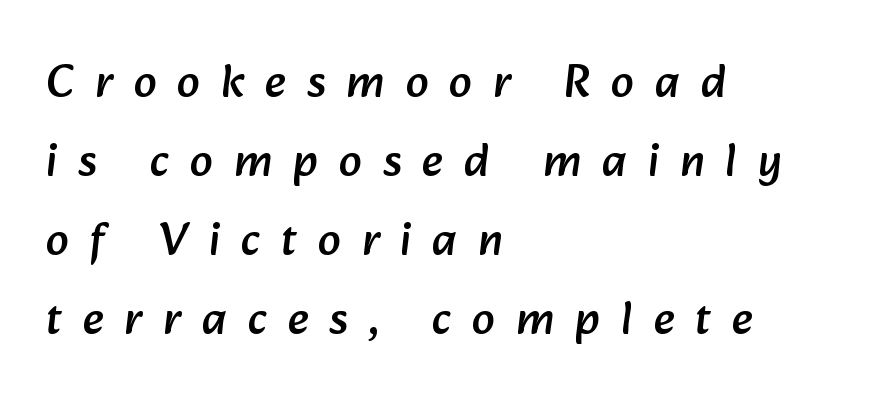
{"serif": "no", "width": "normal", "stroke_contrast": "low", "x_height": "medium", "monospaced": "no", "underline": "no", "align": "left", "line_spacing_ratio": 1.72, "letter_spacing": "wide", "letter_spacing_em": 0.46, "glyph_px": 46}
